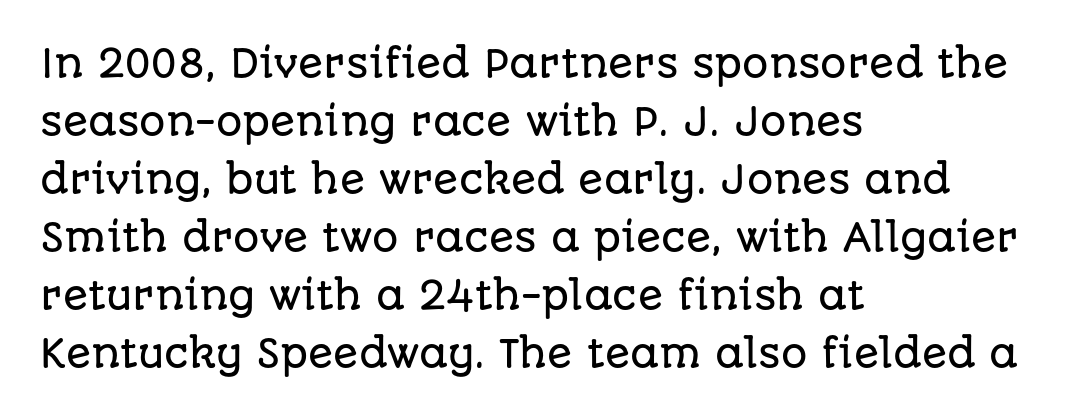
The image shows 37 px sans-serif type, upright; set left-aligned, normal line spacing (1.57x), normal letter spacing, not underlined; low stroke contrast and a large x-height.
